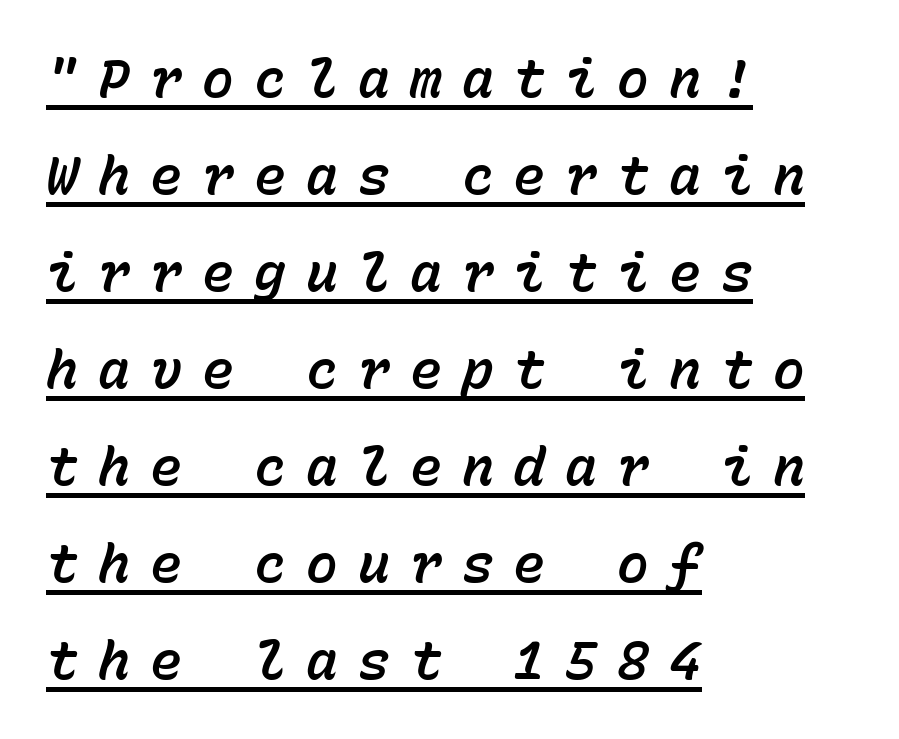
The type is letterspaced generously, with wide tracking. One-word summary of the alignment: left. The letters are slanted; this is an italic face. The letters march in equal steps, a hallmark of fixed-pitch type.
